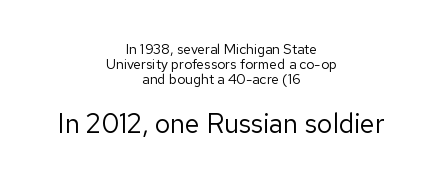
Q: Is the text bold? A: No.
Q: Is the text italic (slanted)? A: No, it is upright.
Q: Is the text underlined? A: No.
Q: How is the paragraph aligned? A: Centered.
Q: Is the spacing between letters normal or unusually wide? A: Normal.
Q: Is the spacing between lines tight, normal or loose? A: Tight.
Q: Which block of text is set in a larger size, the first (top) or the second (bottom)? A: The second (bottom) one.
